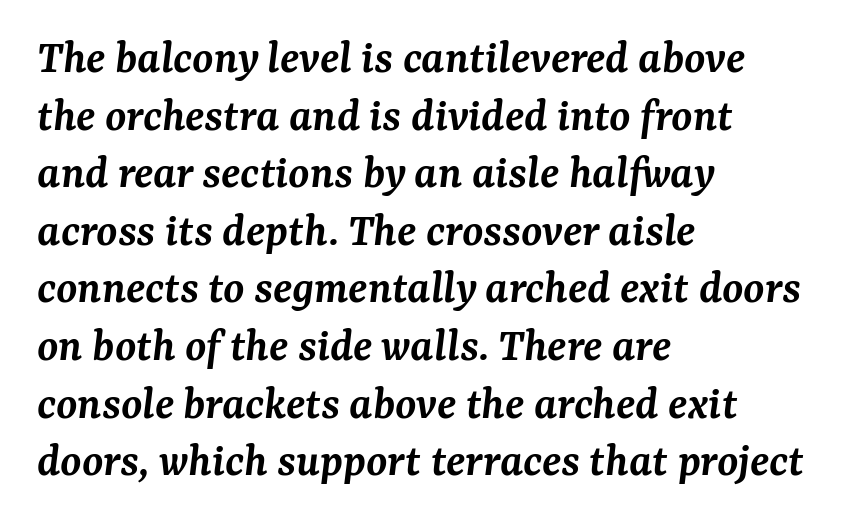
{"serif": "yes", "italic": "yes", "lean": "right", "slant_degrees": 7, "bold": "semi", "weight": "semibold", "width": "normal", "stroke_contrast": "medium", "x_height": "medium", "monospaced": "no", "underline": "no", "align": "left", "line_spacing_ratio": 1.2, "letter_spacing": "normal", "letter_spacing_em": 0.0, "glyph_px": 48}
